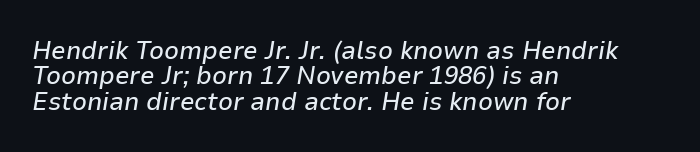
The image shows 26 px text type, italic (leaning right); set left-aligned, tight line spacing (0.98x), normal letter spacing, not underlined.
